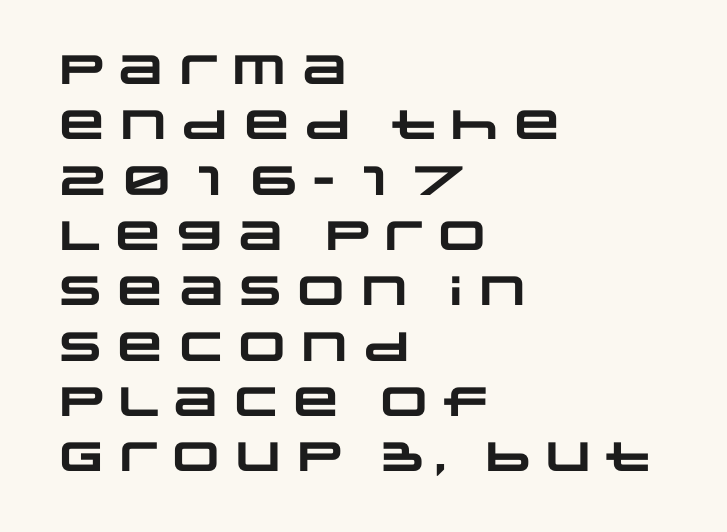
Interline gaps are of average width in this sample. The compositor pushed each line to the left boundary. This is heavy type, rendered in bold. The passage shown is typed in a proportional face where columns would drift. Words appear dense and cohesive because spacing is normal.
